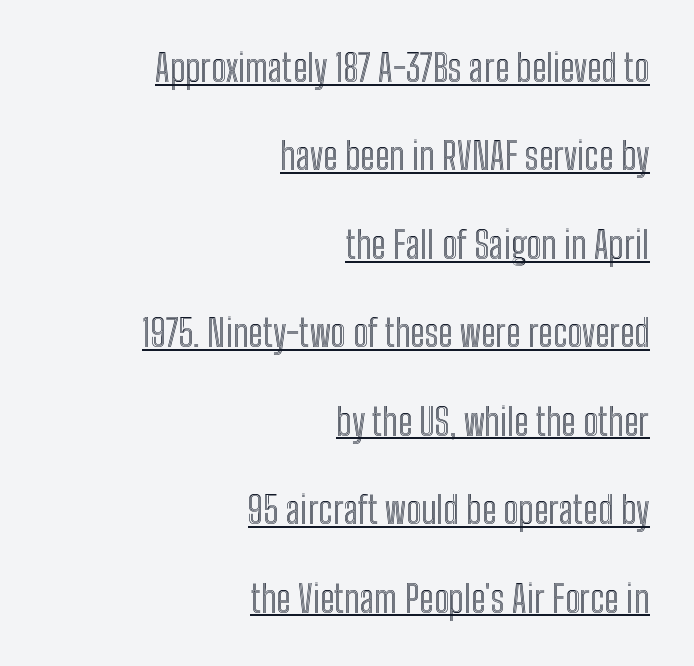
The image shows 37 px condensed type, upright; set right-aligned, loose line spacing (2.39x), normal letter spacing, underlined; a medium x-height.
